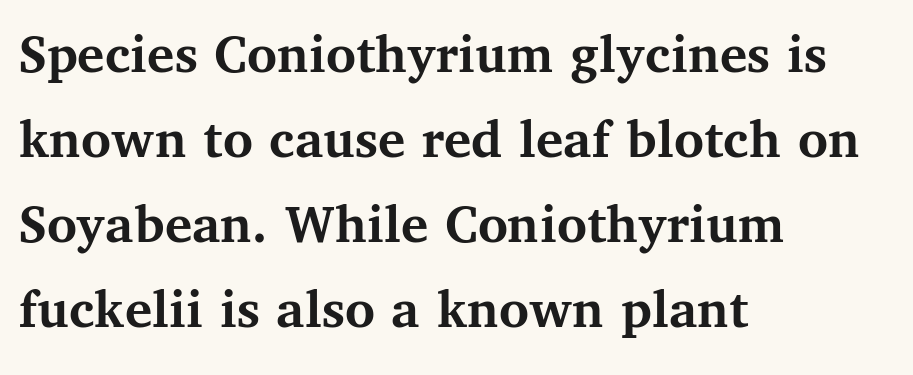
Spacing verdict: proportional, widths tailored to each character. Spacing between characters is what you'd get straight out of the box. Reading down the column, the eye jumps a familiar distance to each next line. Italic: no, the glyphs are upright roman. The passage shown is typeset with a serif family. Compared with a centered layout, this one pins lines to the left instead.
